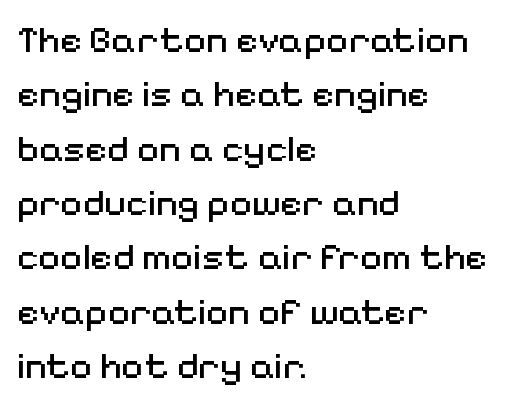
Q: Is the text bold? A: No.
Q: Is the text italic (slanted)? A: No, it is upright.
Q: Is the typeface a serif or a sans-serif typeface? A: Sans-serif.
Q: Is the text underlined? A: No.
Q: How is the paragraph aligned? A: Left-aligned.
Q: Is the spacing between letters normal or unusually wide? A: Normal.
Q: Is the spacing between lines tight, normal or loose? A: Normal.
Q: Width (condensed, normal, or wide)? A: Normal.
Q: Stroke contrast? A: Medium.
Q: x-height? A: Medium.
Q: Monospaced? A: No.
